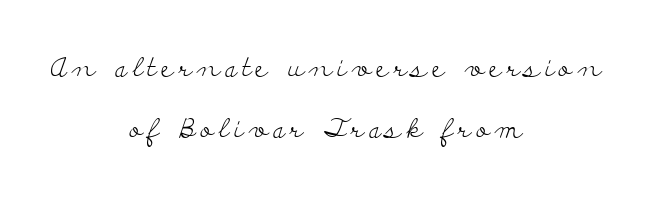
Does the copy run flush right? No — it is centered line by line. The line-height multiplier appears high, well above default. This is not heavy type; no bold has been used. A clean baseline with only descenders dipping below it.
